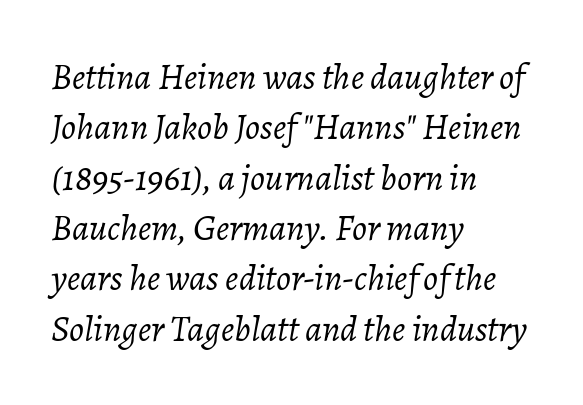
Q: Is the text bold? A: No.
Q: Is the text italic (slanted)? A: Yes, it leans right by about 7 degrees.
Q: Is the text underlined? A: No.
Q: How is the paragraph aligned? A: Left-aligned.
Q: Is the spacing between letters normal or unusually wide? A: Normal.
Q: Is the spacing between lines tight, normal or loose? A: Normal.
Q: Width (condensed, normal, or wide)? A: Normal.
Q: Stroke contrast? A: Low.
Q: x-height? A: Medium.
Q: Monospaced? A: No.
